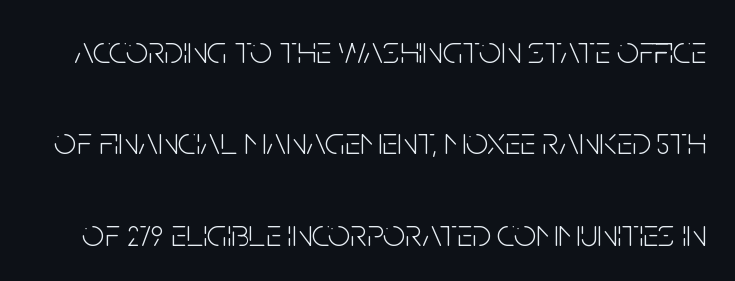
{"serif": "no", "italic": "no", "bold": "no", "weight": "light", "width": "condensed", "stroke_contrast": "low", "x_height": "large", "monospaced": "no", "underline": "no", "line_spacing": "loose", "line_spacing_ratio": 2.34, "letter_spacing": "normal", "letter_spacing_em": 0.0, "glyph_px": 39}
